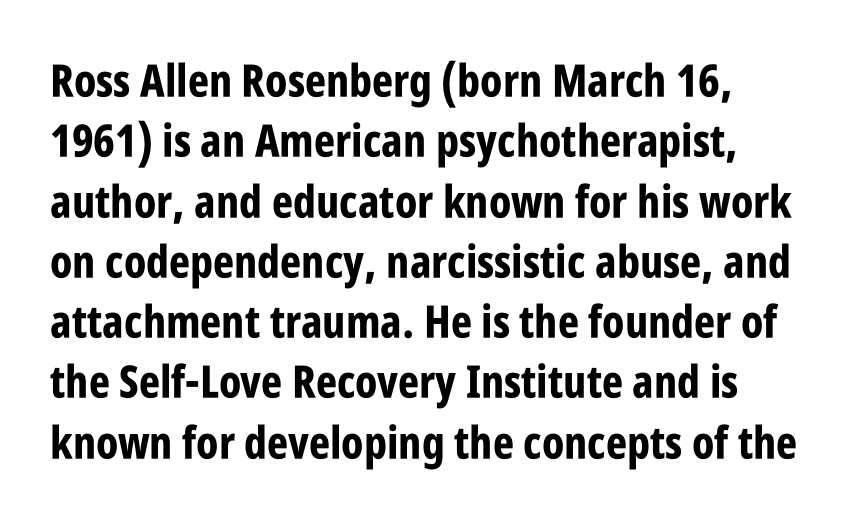
This rendering employs a face without finishing strokes, i.e., a sans-serif. Quick note: underline off. A typesetter would call this proportional, since set widths differ per character. Regular leading. Nobody touched the tracking dial on this one. The rendering uses a bold face; every stroke is thick and dark.
